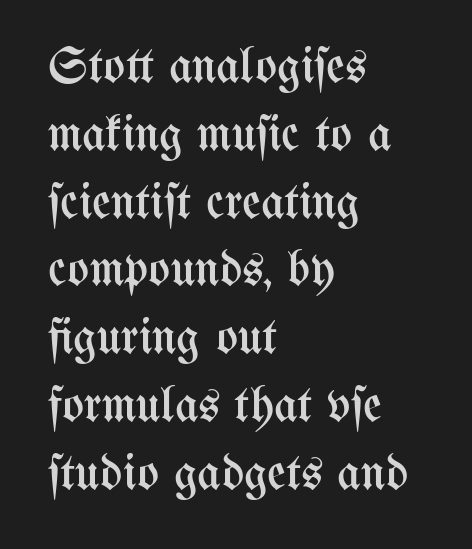
The weight would be labelled regular, book, light, or lighter still. The typography opts for an upright posture over an oblique one. The string is rendered with underlining switched off. Horizontally, the lines are justified to the leading edge only. A typesetter would call this leading conventional body-copy spacing.
